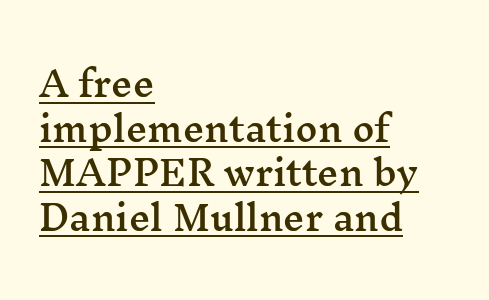
Q: Is the text italic (slanted)? A: No, it is upright.
Q: Is the typeface a serif or a sans-serif typeface? A: Serif.
Q: Is the text underlined? A: Yes.
Q: How is the paragraph aligned? A: Left-aligned.
Q: Is the spacing between letters normal or unusually wide? A: Normal.
Q: Is the spacing between lines tight, normal or loose? A: Normal.
Q: Width (condensed, normal, or wide)? A: Wide.
Q: Stroke contrast? A: Medium.
Q: x-height? A: Medium.
Q: Monospaced? A: No.
